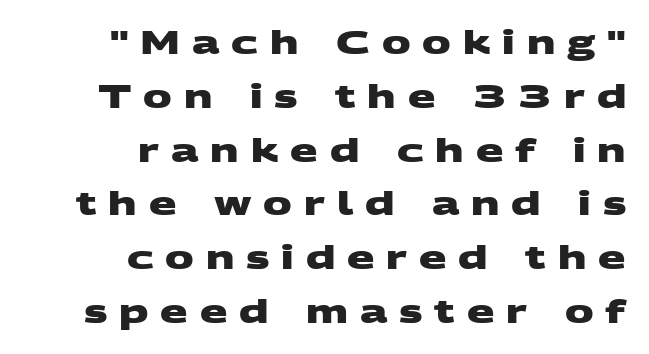
The image shows 32 px heavy, wide sans-serif type; set right-aligned, normal line spacing (1.68x), unusually wide letter spacing (+0.37 em), not underlined; medium stroke contrast and a large x-height.
